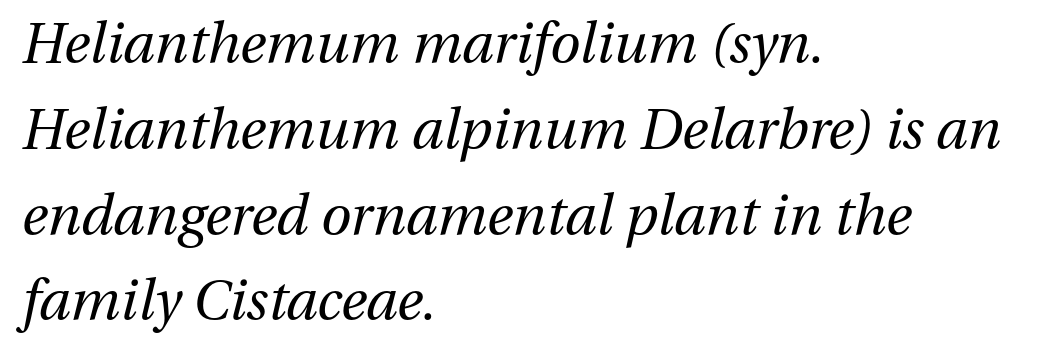
All the whitespace from short lines collects on the right. The words here are not underlined. A typesetter would call this leading conventional body-copy spacing. The glyphs look as if they've been sheared to an angle. Is this a fixed-width face? No — the glyphs have proportional, varying widths.
